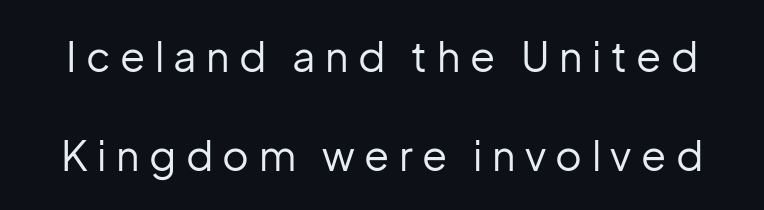
The font family rendered here belongs to the sans-serif group. The space directly below the letters is spotless. Tracking value appears strongly positive — letters spread wide. The typography opts for an upright posture over an oblique one. The passage shown is not bold in any degree. Interline gaps are noticeably wide in this sample.
